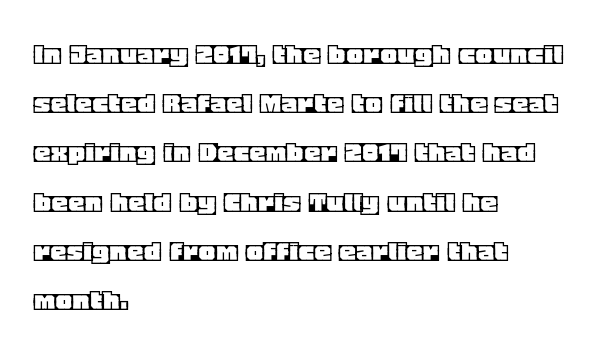
The image shows 33 px text type, upright; set left-aligned, normal line spacing (1.49x), normal letter spacing, not underlined; a large x-height.
